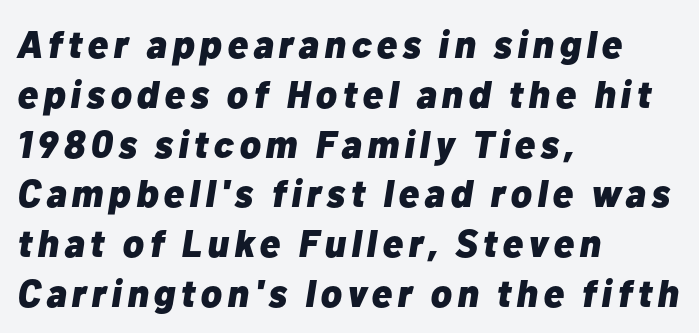
Q: Is the text bold? A: Yes.
Q: Is the text italic (slanted)? A: Yes, it leans right by about 10 degrees.
Q: Is the text underlined? A: No.
Q: How is the paragraph aligned? A: Left-aligned.
Q: Is the spacing between lines tight, normal or loose? A: Normal.
Q: Width (condensed, normal, or wide)? A: Normal.
Q: Stroke contrast? A: Low.
Q: x-height? A: Medium.
Q: Monospaced? A: No.
